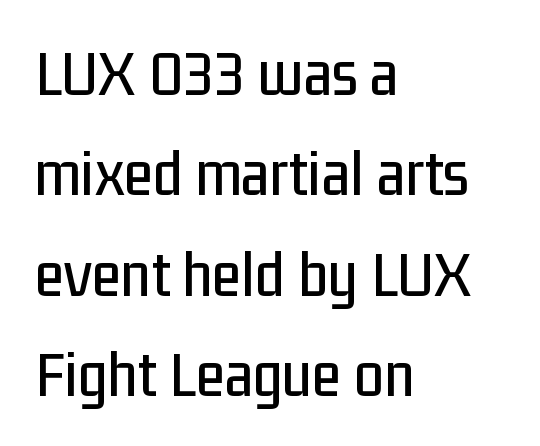
{"serif": "no", "italic": "no", "width": "condensed", "stroke_contrast": "low", "x_height": "medium", "monospaced": "no", "underline": "no", "align": "left", "line_spacing": "normal", "line_spacing_ratio": 1.5, "letter_spacing": "normal", "letter_spacing_em": 0.0, "glyph_px": 67}
